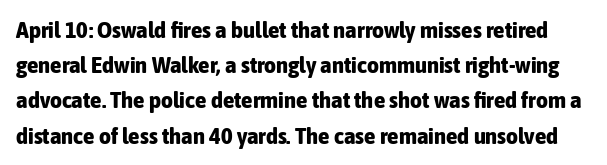
The foot of each line stays bare and open. If you measured baseline to baseline, you'd find a middling distance. Strong, thick strokes mark this as bold type. Quick note: not italic, upright.
